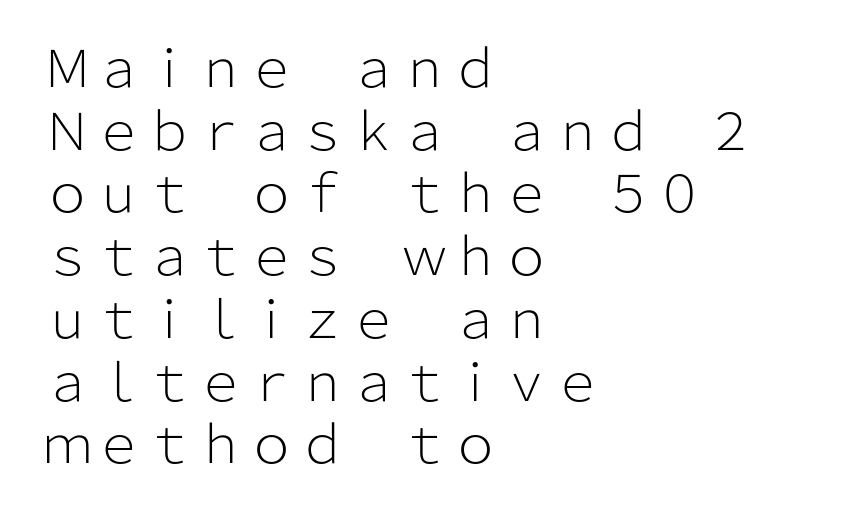
{"serif": "no", "italic": "no", "bold": "no", "weight": "light", "width": "normal", "stroke_contrast": "low", "x_height": "medium", "monospaced": "no", "underline": "no", "align": "left", "line_spacing_ratio": 1.23, "letter_spacing": "normal", "letter_spacing_em": 0.0, "glyph_px": 51}
